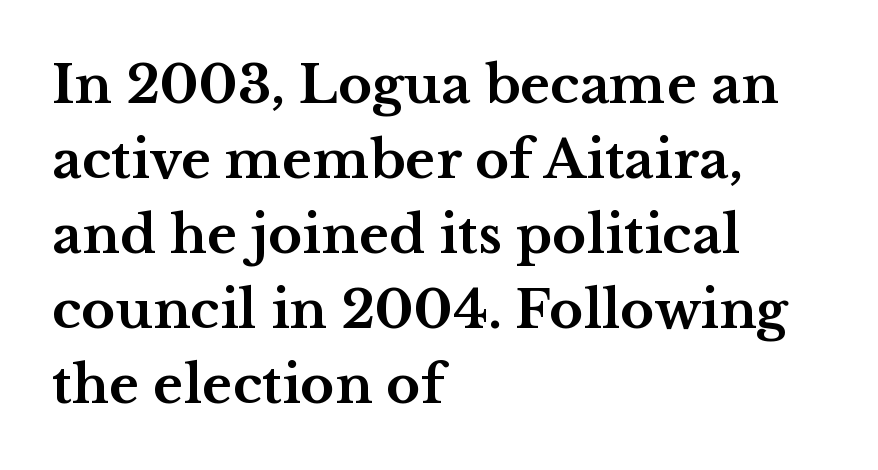
The image shows 52 px bold, wide serif type, upright; set left-aligned, normal line spacing (1.44x), normal letter spacing, not underlined; medium stroke contrast and a medium x-height.
